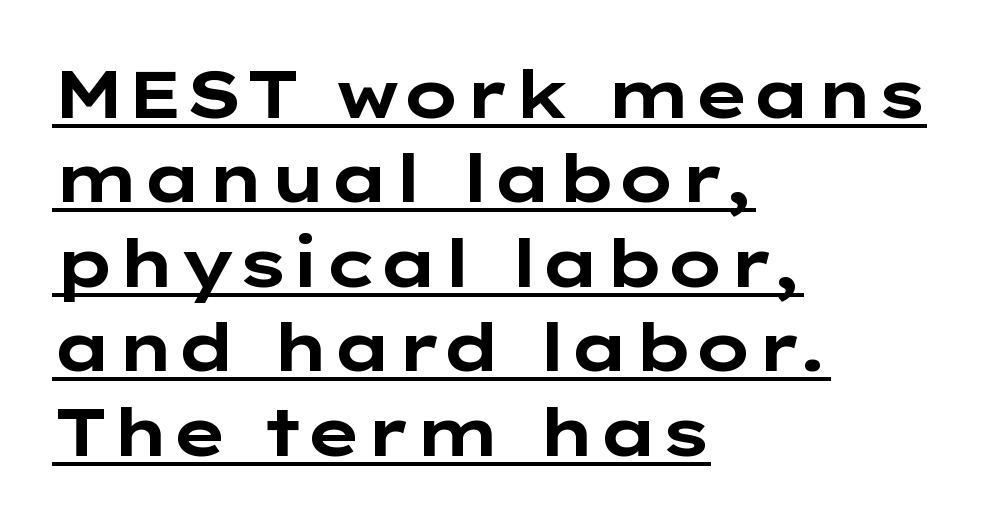
Compared with typical body copy, the letter spacing here is the same. The characters look thick and weighty, a clear bold. Is there an underline? Yes — a line sits under the letters. A normal amount of white space separates one row of letters from the next. The typesetter chose a ragged-right arrangement here.
